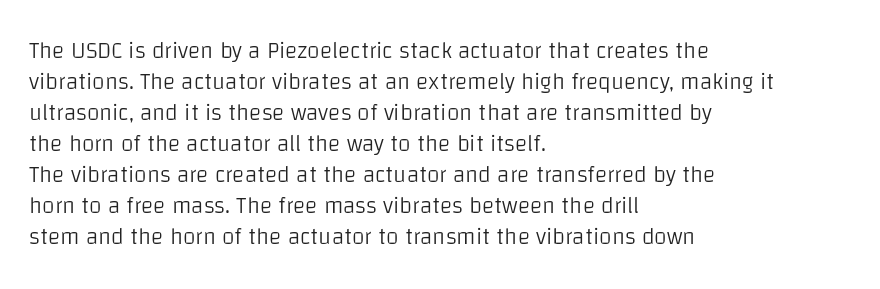
Q: Is the text bold? A: No.
Q: Is the text italic (slanted)? A: No, it is upright.
Q: Is the text underlined? A: No.
Q: How is the paragraph aligned? A: Left-aligned.
Q: Is the spacing between letters normal or unusually wide? A: Normal.
Q: Is the spacing between lines tight, normal or loose? A: Normal.
